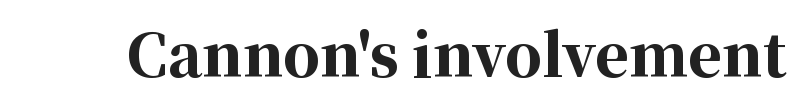
Check the space under the baseline: it is left empty. Its strokes are broad and dark, the hallmark of bold type. Ascenders rise straight up at ninety degrees. You could not count columns in this text — the font is proportionally spaced. Students, note that the glyphs here touch the page at normal intervals. The font family rendered here belongs to the serif group.
